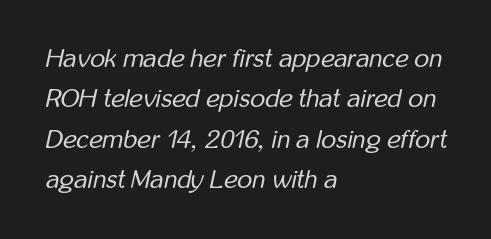
Q: Is the text bold? A: No.
Q: Is the text italic (slanted)? A: Yes, it leans right by about 12 degrees.
Q: Is the text underlined? A: No.
Q: How is the paragraph aligned? A: Left-aligned.
Q: Is the spacing between letters normal or unusually wide? A: Normal.
Q: Is the spacing between lines tight, normal or loose? A: Normal.
